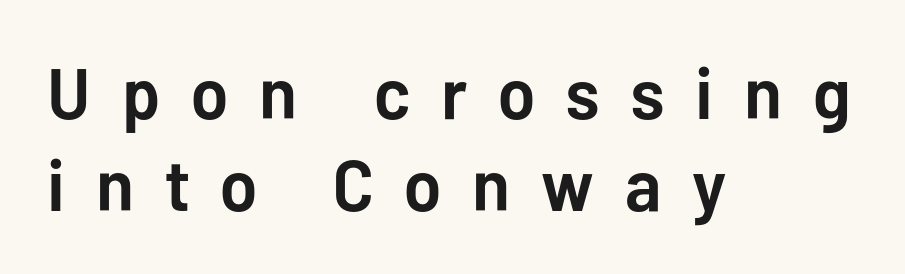
The face used here is a sans, in the tradition of grotesques and geometrics. Ordinary non-slanted type is in use. Inter-character spacing is expanded well beyond the font's built-in metrics. Is there much room between lines? A standard amount, neither cramped nor airy.
